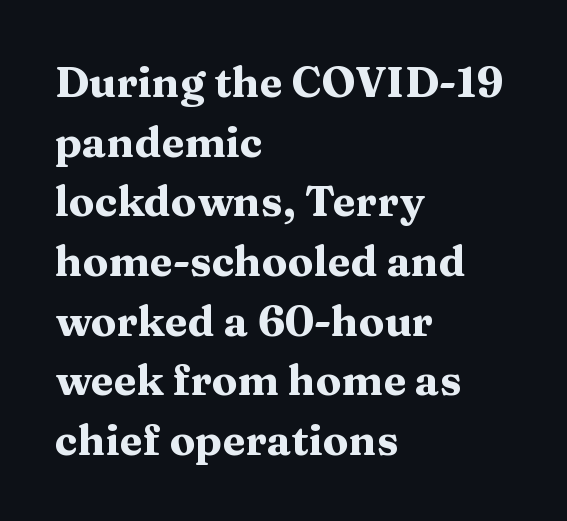
Q: Is the text bold? A: Yes.
Q: Is the text italic (slanted)? A: No, it is upright.
Q: Is the typeface a serif or a sans-serif typeface? A: Serif.
Q: Is the text underlined? A: No.
Q: How is the paragraph aligned? A: Left-aligned.
Q: Is the spacing between letters normal or unusually wide? A: Normal.
Q: Is the spacing between lines tight, normal or loose? A: Normal.
Q: Width (condensed, normal, or wide)? A: Wide.
Q: Stroke contrast? A: Medium.
Q: x-height? A: Medium.
Q: Monospaced? A: No.
